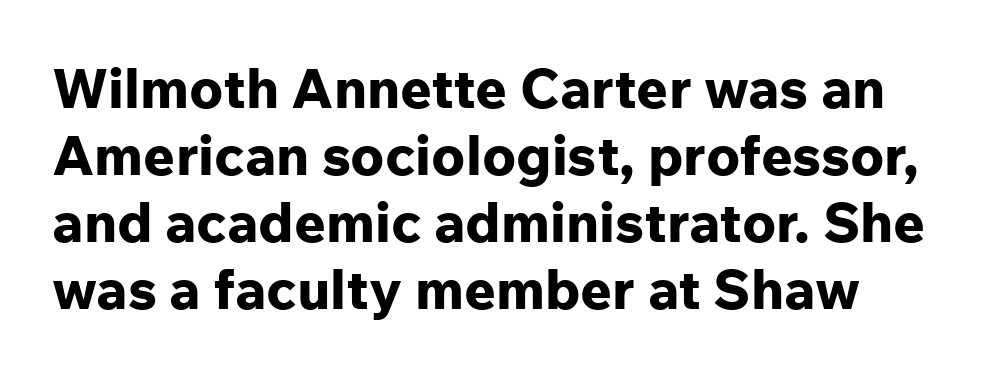
The letters stand upright; this is a roman face. Stroke thickness is high; the sample reads as a true bold. Beneath every word, the page is bare. The type is set solid horizontally, with unmodified tracking. Do the characters align in a grid? No, the font is proportional. Does the type have serifs? No, each stem ends abruptly.
